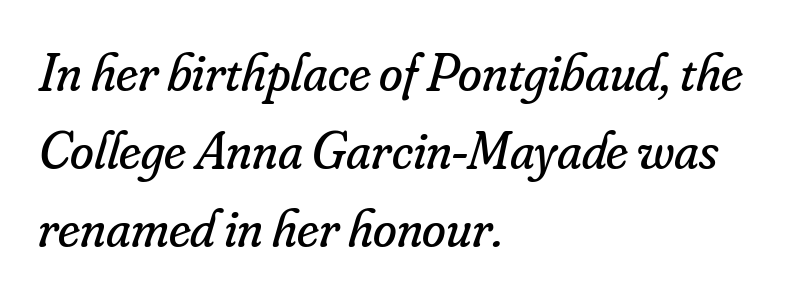
The weight would be labelled regular, book, light, or lighter still. Left-aligned paragraph, ragged on the right. Vertical spacing — default. These lines were composed using italics. Classification — serif. Words appear dense and cohesive because spacing is normal.
